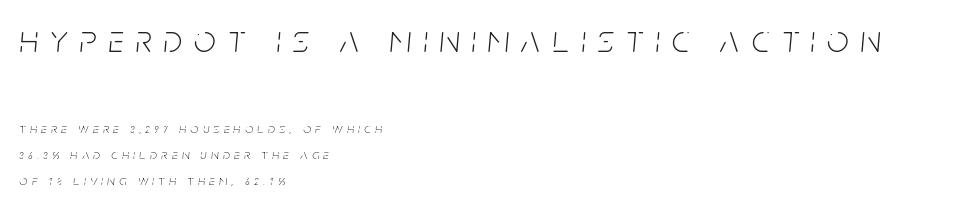
No letter is thick-stroked: the sample isn't bold. The rendering shrinks the type as you move from the upper chunk to the lower. The glyphs look as if they've been sheared to an angle. Quick note: underline off.
